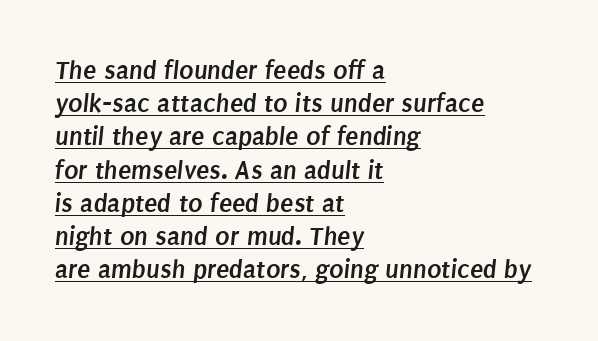
The image shows 27 px bold type; set left-aligned, line spacing 1.23x, normal letter spacing, underlined.
